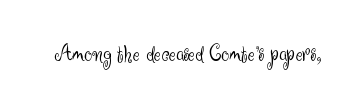
Q: Is the text bold? A: No.
Q: Is the text italic (slanted)? A: No, it is upright.
Q: Is the text underlined? A: No.
Q: Is the spacing between letters normal or unusually wide? A: Normal.
